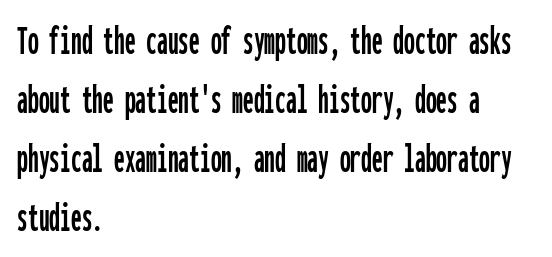
Each new line begins a customary step beneath the previous one. Check where the strokes stop: nothing finishes them off — pure sans. No extra tracking has been applied to these lines. Note the uniform advance width — an 'i' takes as much space as an 'm'. The lettering stays uniformly vertical, giving the passage a roman look. Each line starts at the same left margin while the right side varies.
